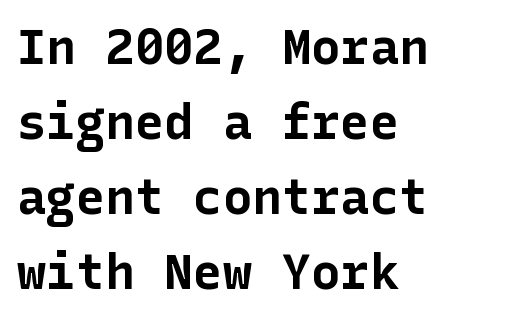
Q: Is the text bold? A: Yes.
Q: Is the text italic (slanted)? A: No, it is upright.
Q: Is the typeface a serif or a sans-serif typeface? A: Sans-serif.
Q: Is the text underlined? A: No.
Q: How is the paragraph aligned? A: Left-aligned.
Q: Is the spacing between letters normal or unusually wide? A: Normal.
Q: Is the spacing between lines tight, normal or loose? A: Normal.
Q: Width (condensed, normal, or wide)? A: Normal.
Q: Stroke contrast? A: Low.
Q: x-height? A: Medium.
